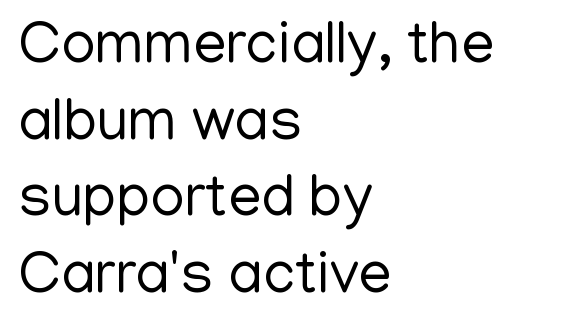
The image shows 59 px regular-weight sans-serif type, upright; set left-aligned, normal line spacing (1.3x), normal letter spacing, not underlined; low stroke contrast and a medium x-height.
